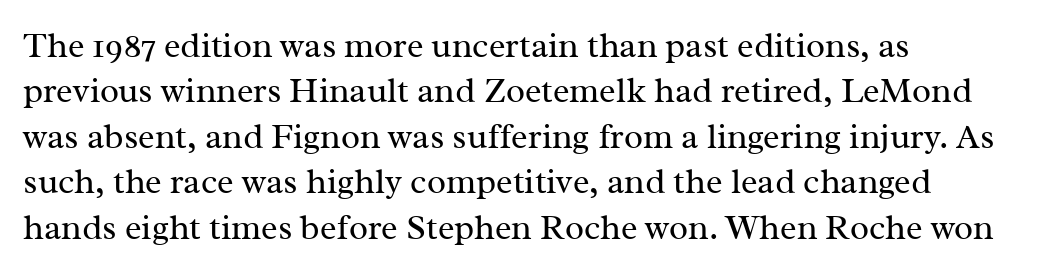
{"serif": "yes", "italic": "no", "bold": "no", "weight": "regular", "width": "normal", "stroke_contrast": "medium", "x_height": "medium", "monospaced": "no", "underline": "no", "align": "left", "line_spacing": "normal", "line_spacing_ratio": 1.3, "letter_spacing": "normal", "letter_spacing_em": 0.0, "glyph_px": 35}
